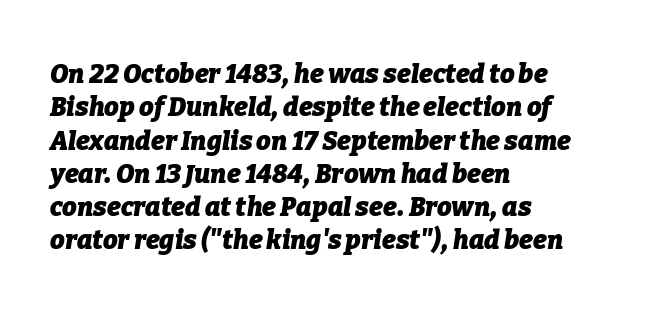
{"italic": "yes", "lean": "right", "slant_degrees": 9, "bold": "yes", "underline": "no", "align": "left", "line_spacing": "normal", "line_spacing_ratio": 1.28, "letter_spacing": "normal", "letter_spacing_em": 0.0, "glyph_px": 26}
